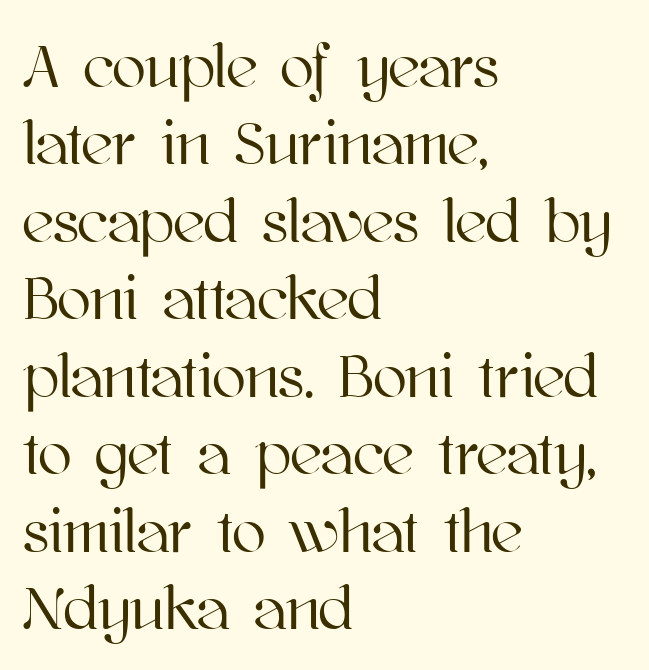
Lines of text with bare space underneath. When letters stand straight like this, we call the style roman or upright. The type is set solid horizontally, with unmodified tracking. Leading matches the norm, producing a regular column. Reading down the block, your eye returns to a fixed left position each line. The letters advance in unequal steps, a hallmark of proportional type.
